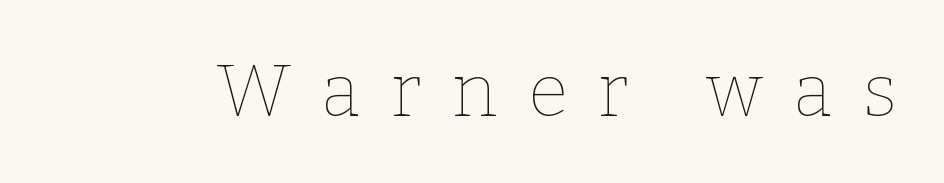
Q: Is the text bold? A: No.
Q: Is the text italic (slanted)? A: No, it is upright.
Q: Is the text underlined? A: No.
Q: Is the spacing between letters normal or unusually wide? A: Unusually wide.
Q: Width (condensed, normal, or wide)? A: Normal.
Q: Stroke contrast? A: Low.
Q: x-height? A: Medium.
Q: Monospaced? A: No.
